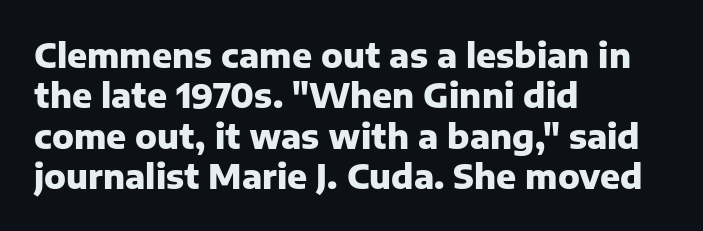
The image shows 33 px heavy sans-serif type, upright; set left-aligned, line spacing 1.22x, normal letter spacing, not underlined; low stroke contrast and a medium x-height.
